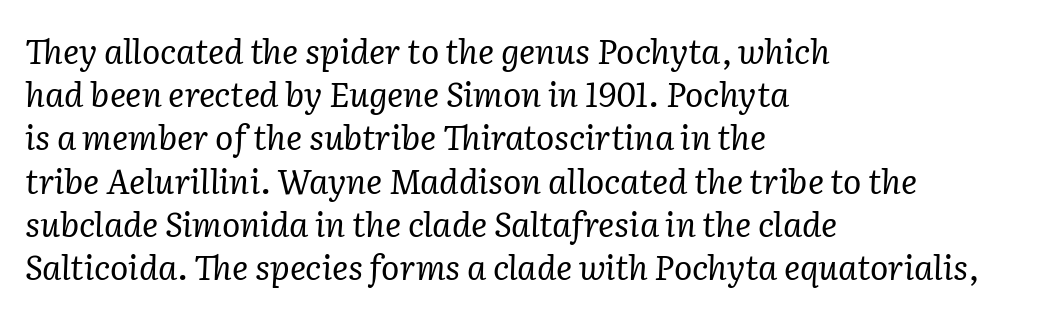
{"serif": "yes", "italic": "yes", "lean": "right", "slant_degrees": 2, "bold": "no", "weight": "regular", "width": "normal", "stroke_contrast": "low", "x_height": "medium", "monospaced": "no", "underline": "no", "align": "left", "line_spacing": "normal", "line_spacing_ratio": 1.27, "letter_spacing": "normal", "letter_spacing_em": 0.0, "glyph_px": 34}
